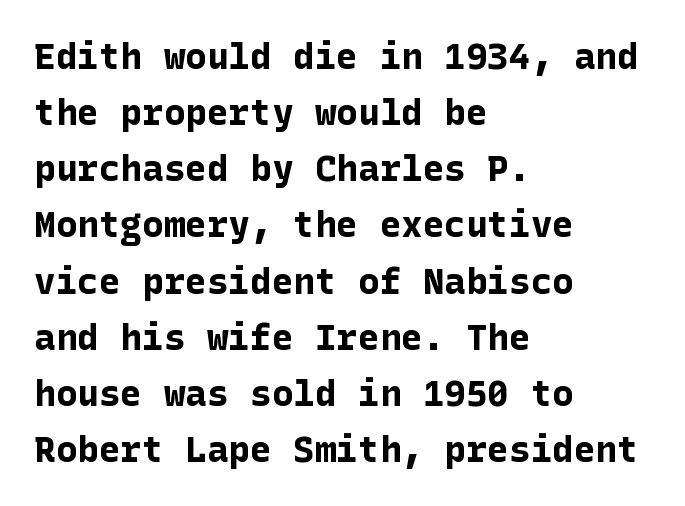
A sans-serif font was chosen for this passage. One glance says typical: line gaps are just what's usual. Posture: straight, roman, zero tilt. Rule under the text: the space is simply empty. The typesetter chose a ragged-right arrangement here.
